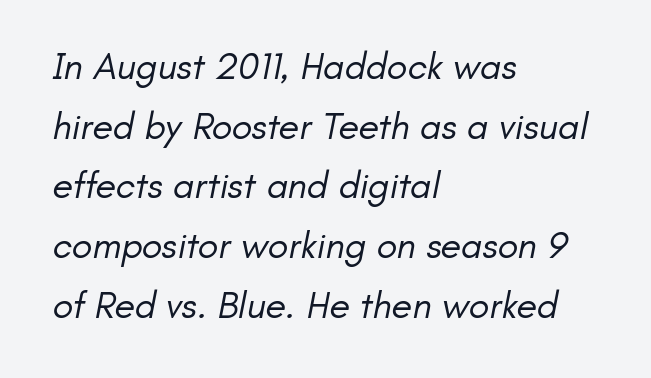
The gaps between neighbouring characters are ordinary and unremarkable. The cut favours lightness, reaching ordinary text weight at its darkest. This sample uses a sans-serif face. The passage shown is typed in a proportional face where columns would drift.
